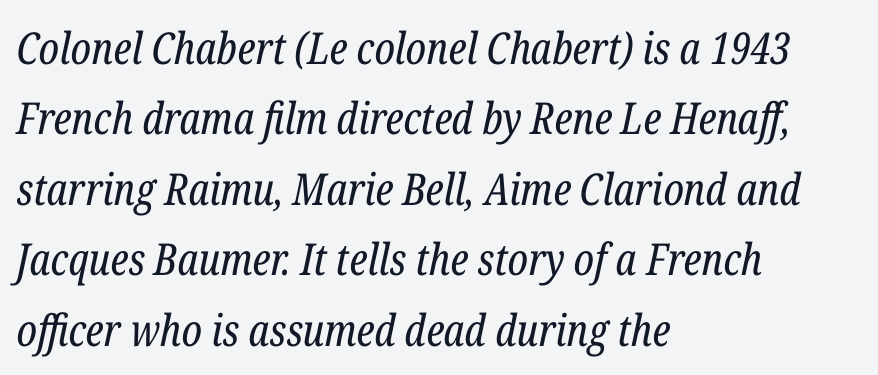
The image shows 44 px regular-weight, condensed serif type, italic (leaning right); set left-aligned, normal line spacing (1.6x), normal letter spacing, not underlined; low stroke contrast and a medium x-height.
